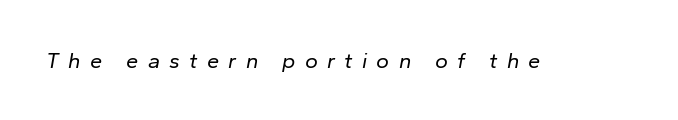
The image shows 22 px text type, italic (leaning right); set unusually wide letter spacing (+0.42 em), not underlined.
